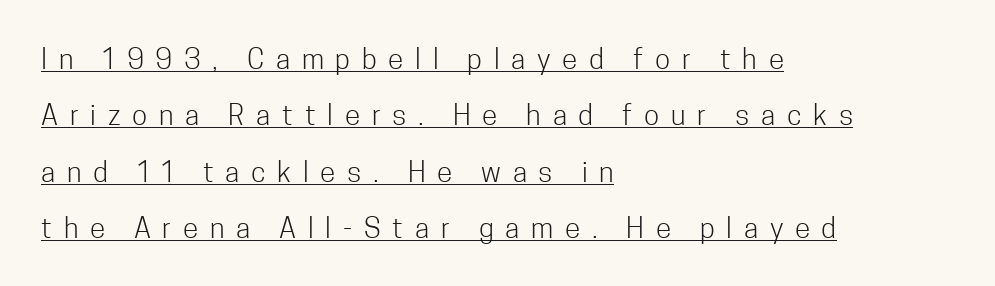
The type is letterspaced generously, with wide tracking. The letters advance in unequal steps, a hallmark of proportional type. A rule runs beneath these lines of type. Caption: face not bold, strokes unweighted. Leftover space on each line is placed entirely after the last word. The specimen reads as upright at a glance.
